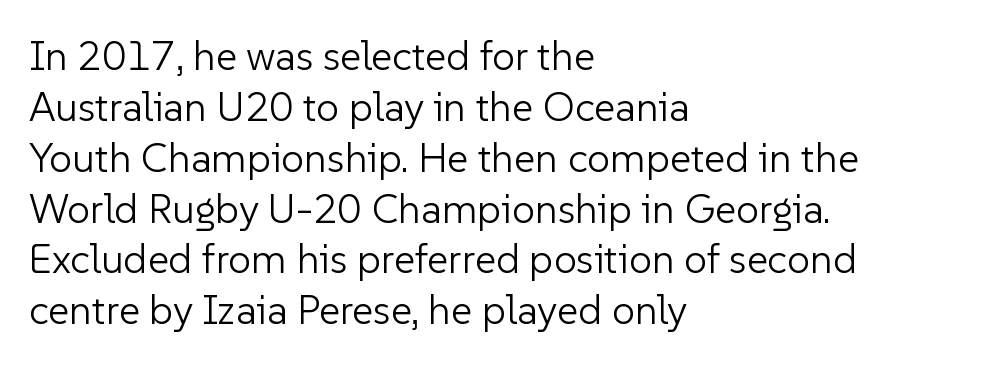
{"serif": "no", "italic": "no", "bold": "no", "weight": "light", "width": "normal", "stroke_contrast": "low", "x_height": "medium", "monospaced": "no", "underline": "no", "align": "left", "line_spacing_ratio": 1.24, "letter_spacing": "normal", "letter_spacing_em": 0.0, "glyph_px": 41}
